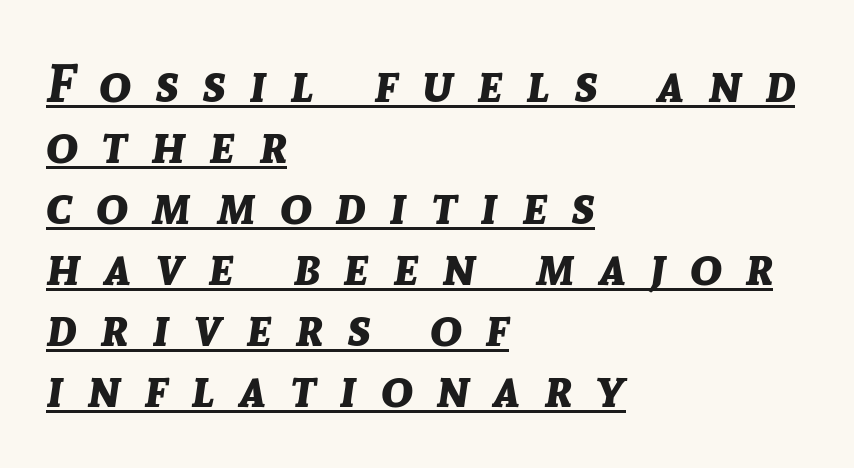
{"italic": "yes", "lean": "right", "slant_degrees": 8, "bold": "yes", "weight": "bold", "width": "normal", "stroke_contrast": "low", "x_height": "medium", "monospaced": "no", "underline": "yes", "align": "left", "line_spacing": "tight", "line_spacing_ratio": 1.15, "letter_spacing": "wide", "letter_spacing_em": 0.45, "glyph_px": 53}
